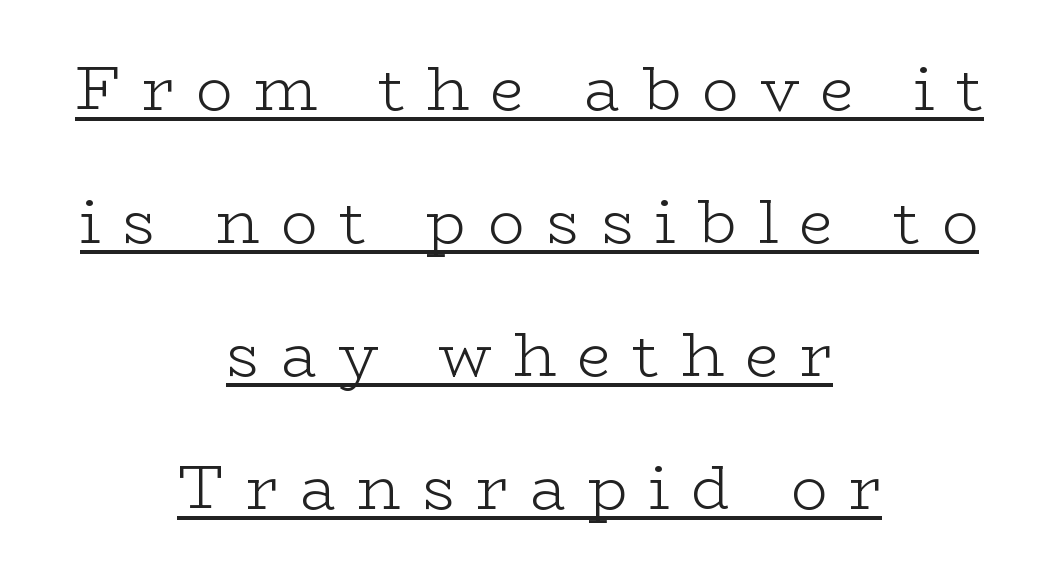
{"serif": "yes", "italic": "no", "bold": "no", "weight": "light", "width": "wide", "stroke_contrast": "low", "x_height": "medium", "monospaced": "no", "underline": "yes", "align": "center", "line_spacing": "loose", "line_spacing_ratio": 2.18, "letter_spacing": "wide", "letter_spacing_em": 0.35, "glyph_px": 61}
